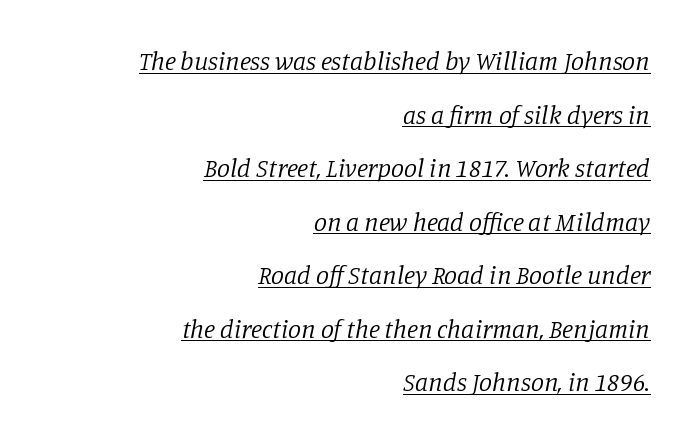
{"italic": "yes", "lean": "right", "slant_degrees": 11, "bold": "no", "underline": "yes", "align": "right", "line_spacing": "loose", "line_spacing_ratio": 2.06, "letter_spacing": "normal", "letter_spacing_em": 0.0, "glyph_px": 26}
